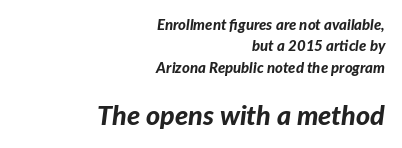
{"italic": "yes", "lean": "right", "slant_degrees": 7, "bold": "yes", "underline": "no", "align": "right", "line_spacing": "normal", "line_spacing_ratio": 1.43, "letter_spacing": "normal", "letter_spacing_em": 0.0, "larger_block": "second", "size_ratio": 1.8, "glyph_px": 27}
